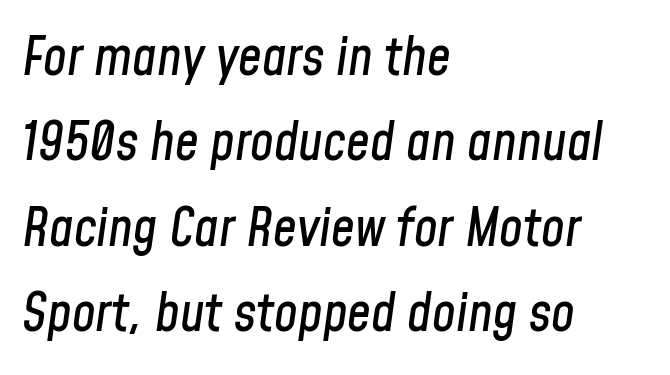
Q: Is the text italic (slanted)? A: Yes, it leans right by about 8 degrees.
Q: Is the text underlined? A: No.
Q: How is the paragraph aligned? A: Left-aligned.
Q: Is the spacing between letters normal or unusually wide? A: Normal.
Q: Is the spacing between lines tight, normal or loose? A: Normal.
Q: Width (condensed, normal, or wide)? A: Condensed.
Q: Stroke contrast? A: Low.
Q: x-height? A: Medium.
Q: Monospaced? A: No.
